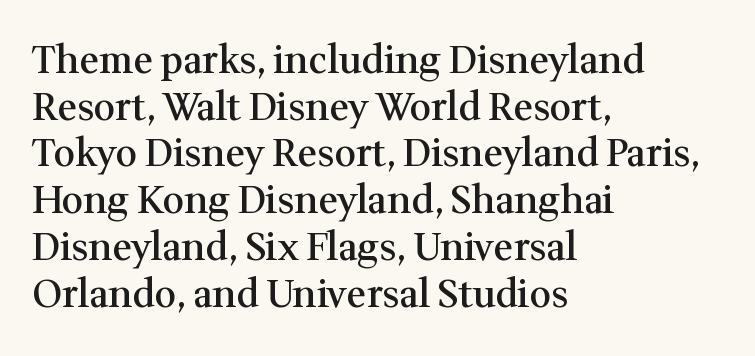
{"serif": "yes", "italic": "no", "bold": "semi", "weight": "semibold", "width": "normal", "stroke_contrast": "medium", "x_height": "medium", "monospaced": "no", "underline": "no", "align": "left", "line_spacing_ratio": 1.23, "letter_spacing": "normal", "letter_spacing_em": 0.0, "glyph_px": 38}
